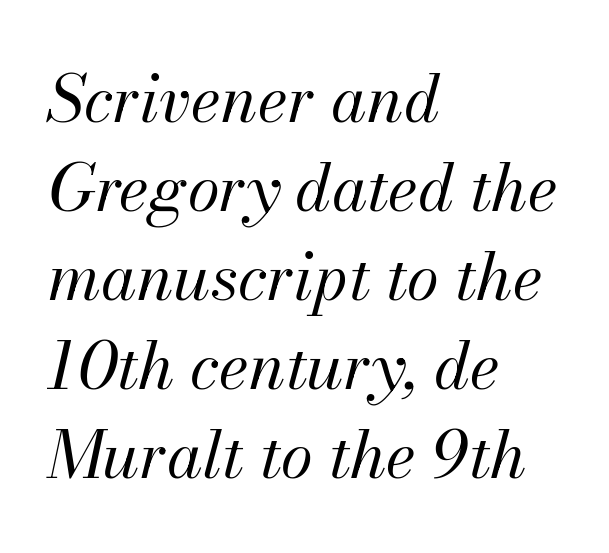
{"italic": "yes", "lean": "right", "slant_degrees": 13, "bold": "no", "weight": "regular", "width": "normal", "stroke_contrast": "medium", "x_height": "small", "monospaced": "no", "underline": "no", "align": "left", "line_spacing": "normal", "line_spacing_ratio": 1.37, "letter_spacing": "normal", "letter_spacing_em": 0.0, "glyph_px": 65}
